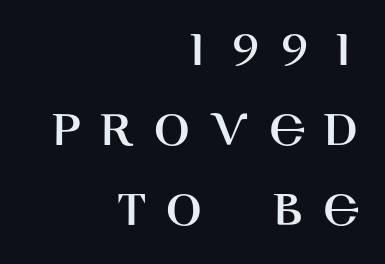
{"serif": "no", "italic": "no", "width": "normal", "stroke_contrast": "high", "x_height": "large", "monospaced": "no", "underline": "no", "align": "right", "line_spacing": "normal", "line_spacing_ratio": 1.51, "letter_spacing": "wide", "letter_spacing_em": 0.36, "glyph_px": 53}
